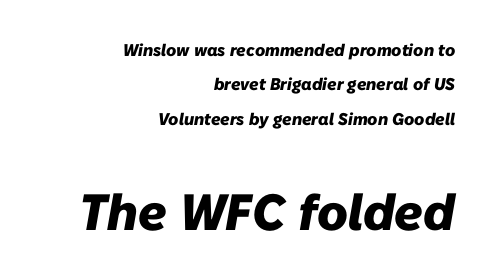
The image shows 51 px heavy type, italic (leaning right); set right-aligned, loose line spacing (2.02x), normal letter spacing, not underlined; the second (bottom) block is 3.0x larger; low stroke contrast and a medium x-height.
